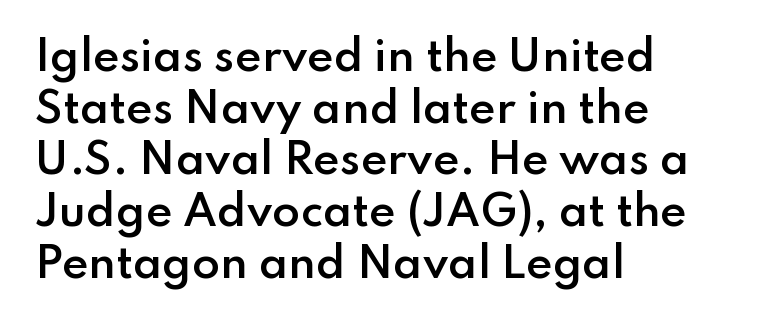
Q: Is the text bold? A: Semi-bold.
Q: Is the text italic (slanted)? A: No, it is upright.
Q: Is the typeface a serif or a sans-serif typeface? A: Sans-serif.
Q: Is the text underlined? A: No.
Q: How is the paragraph aligned? A: Left-aligned.
Q: Is the spacing between letters normal or unusually wide? A: Normal.
Q: Is the spacing between lines tight, normal or loose? A: Normal.
Q: Width (condensed, normal, or wide)? A: Normal.
Q: Stroke contrast? A: Low.
Q: x-height? A: Small.
Q: Monospaced? A: No.
